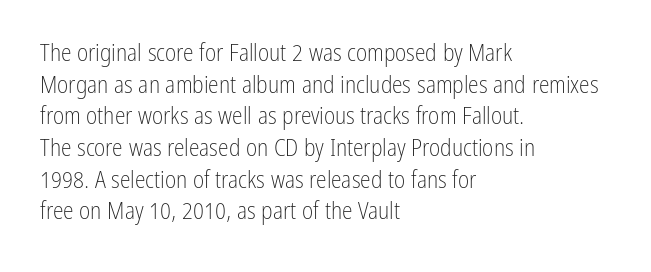
The image shows 24 px text type, upright; set left-aligned, normal line spacing (1.32x), normal letter spacing, not underlined.
